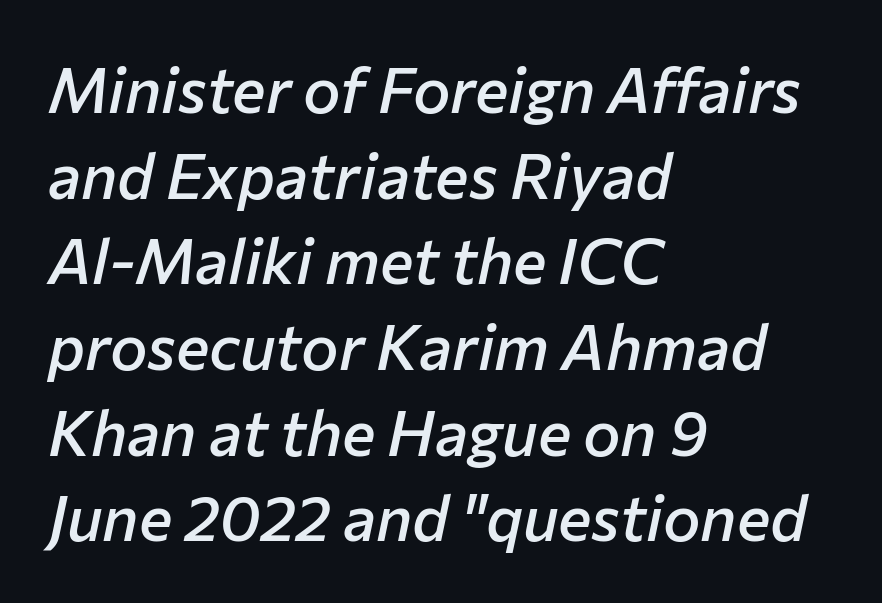
{"italic": "yes", "lean": "right", "slant_degrees": 12, "bold": "semi", "weight": "semibold", "width": "normal", "stroke_contrast": "low", "x_height": "medium", "monospaced": "no", "underline": "no", "align": "left", "line_spacing": "normal", "line_spacing_ratio": 1.36, "letter_spacing": "normal", "letter_spacing_em": 0.0, "glyph_px": 63}
